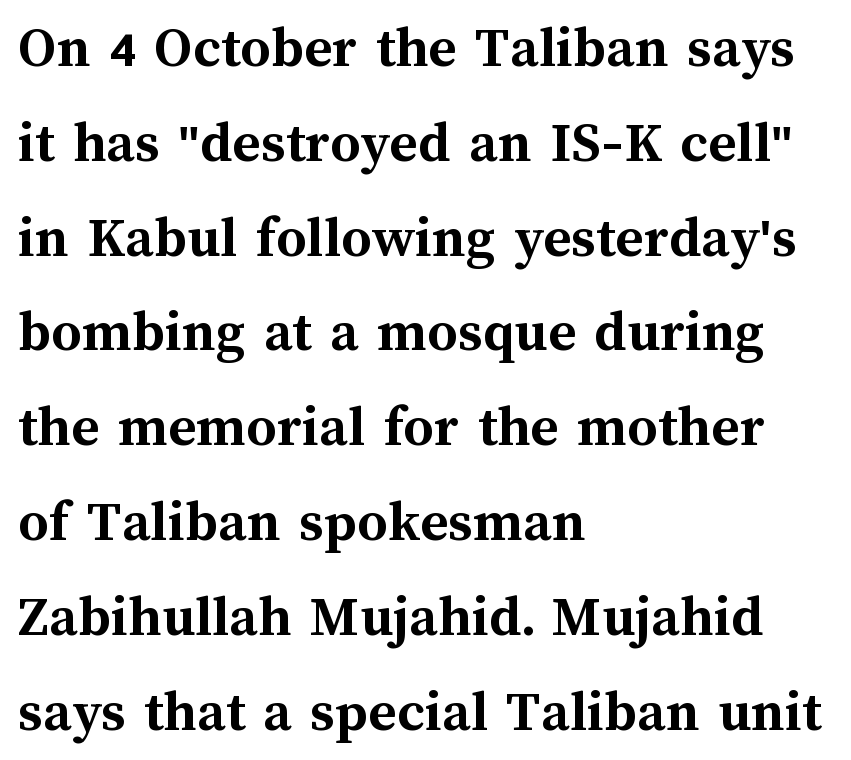
Here the designer chose a conventional face with non-uniform glyph widths. Style check: upright. No word sits above an underline. In terms of letterspacing, this is plain default setting. Plenty of ink on the page — the face is bold. This sample keeps an unexceptional amount of space between lines.
